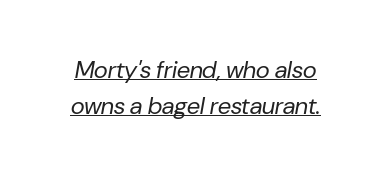
Notice how the stems are inclined rather than vertical — that's the hallmark of italics. The face used here is rendered with its standard letterfit. On a weight scale, this lands at 450 or below. Is there an underline? Yes — a line sits under the letters.
